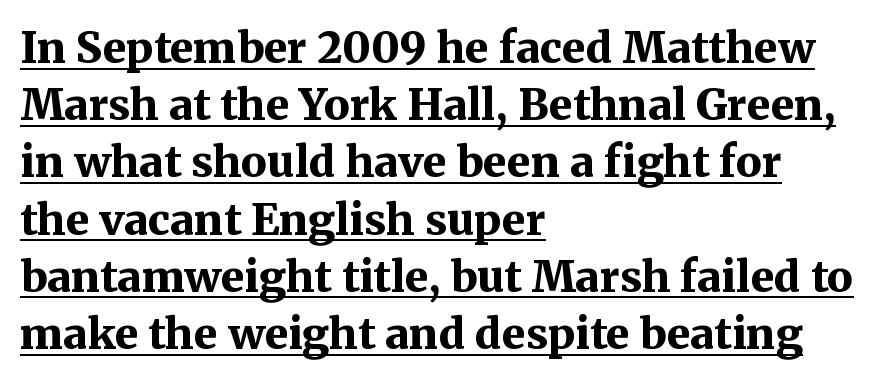
Q: Is the text bold? A: Yes.
Q: Is the text italic (slanted)? A: No, it is upright.
Q: Is the typeface a serif or a sans-serif typeface? A: Serif.
Q: Is the text underlined? A: Yes.
Q: How is the paragraph aligned? A: Left-aligned.
Q: Is the spacing between letters normal or unusually wide? A: Normal.
Q: Is the spacing between lines tight, normal or loose? A: Normal.
Q: Width (condensed, normal, or wide)? A: Normal.
Q: Stroke contrast? A: Medium.
Q: x-height? A: Medium.
Q: Monospaced? A: No.
